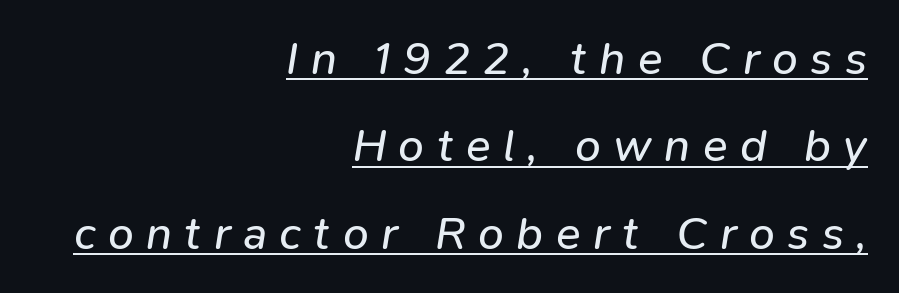
The image shows 46 px regular-weight type, italic (leaning right); set right-aligned, loose line spacing (1.9x), unusually wide letter spacing (+0.27 em), underlined; low stroke contrast and a medium x-height.
